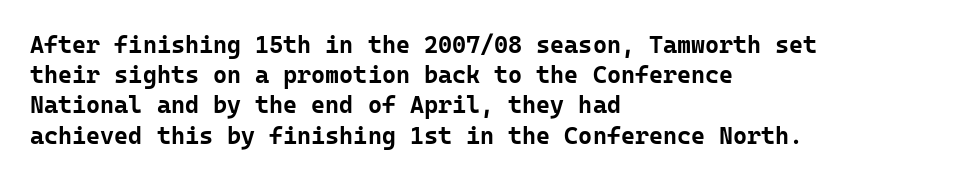
The image shows 24 px bold type, upright; set left-aligned, normal line spacing (1.26x), normal letter spacing, not underlined.
